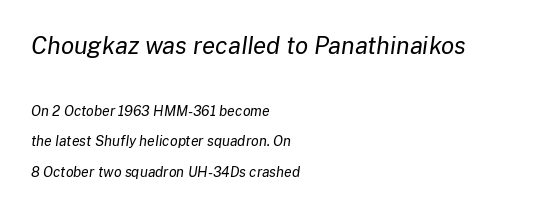
Unmarked baselines from the first word to the last. The cut favours lightness, reaching ordinary text weight at its darkest. Compared with a centered layout, this one pins lines to the left instead. An italicized treatment has been applied to the whole sample. The face used here is rendered with its standard letterfit.
